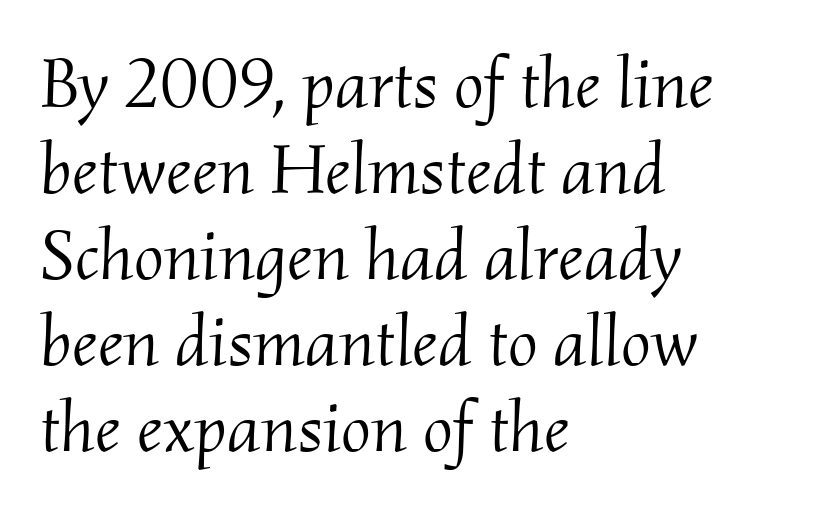
The image shows 71 px light serif type, italic (leaning right); set left-aligned, line spacing 1.21x, normal letter spacing, not underlined; medium stroke contrast and a small x-height.
